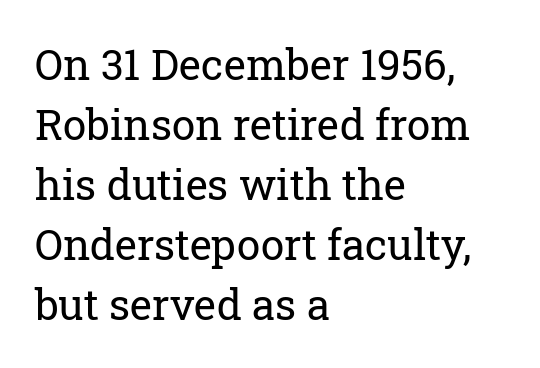
The image shows 42 px regular-weight serif type, upright; set left-aligned, normal line spacing (1.43x), normal letter spacing, not underlined; low stroke contrast and a medium x-height.
